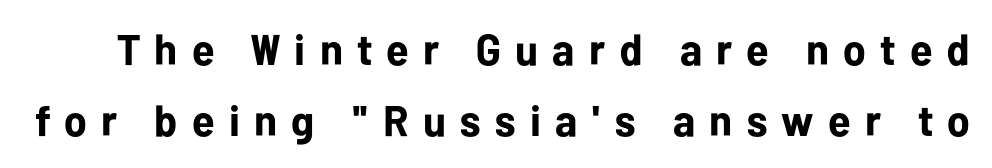
The image shows 43 px bold sans-serif type, upright; set normal line spacing (1.66x), unusually wide letter spacing (+0.33 em), not underlined; low stroke contrast and a medium x-height.
